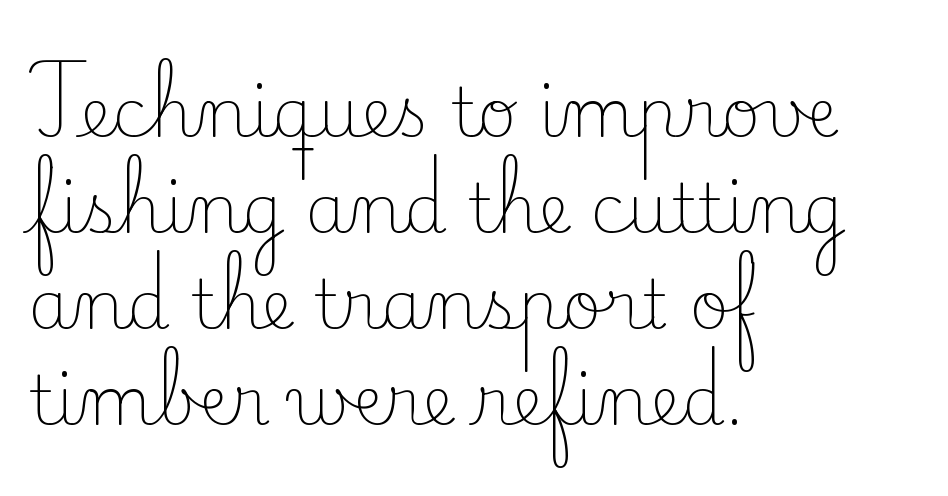
The image shows 68 px light serif type, upright; set left-aligned, normal line spacing (1.41x), normal letter spacing, not underlined; low stroke contrast and a small x-height.
